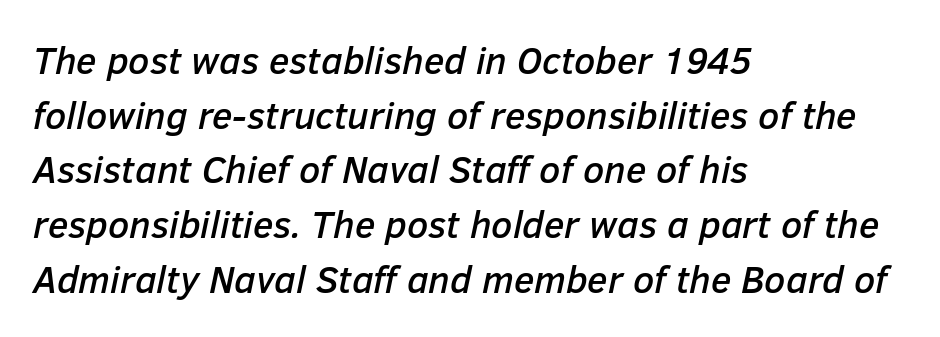
Q: Is the text italic (slanted)? A: Yes, it leans right by about 12 degrees.
Q: Is the text underlined? A: No.
Q: How is the paragraph aligned? A: Left-aligned.
Q: Is the spacing between letters normal or unusually wide? A: Normal.
Q: Is the spacing between lines tight, normal or loose? A: Normal.
Q: Width (condensed, normal, or wide)? A: Normal.
Q: Stroke contrast? A: Low.
Q: x-height? A: Medium.
Q: Monospaced? A: No.
